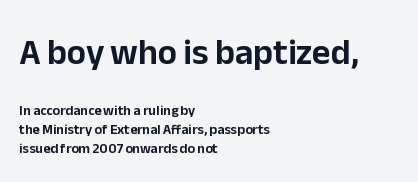
Q: Is the text italic (slanted)? A: No, it is upright.
Q: Is the typeface a serif or a sans-serif typeface? A: Sans-serif.
Q: Is the text underlined? A: No.
Q: How is the paragraph aligned? A: Left-aligned.
Q: Is the spacing between letters normal or unusually wide? A: Normal.
Q: Is the spacing between lines tight, normal or loose? A: Normal.
Q: Which block of text is set in a larger size, the first (top) or the second (bottom)? A: The first (top) one.
Q: Width (condensed, normal, or wide)? A: Normal.
Q: Stroke contrast? A: Low.
Q: x-height? A: Medium.
Q: Monospaced? A: No.
